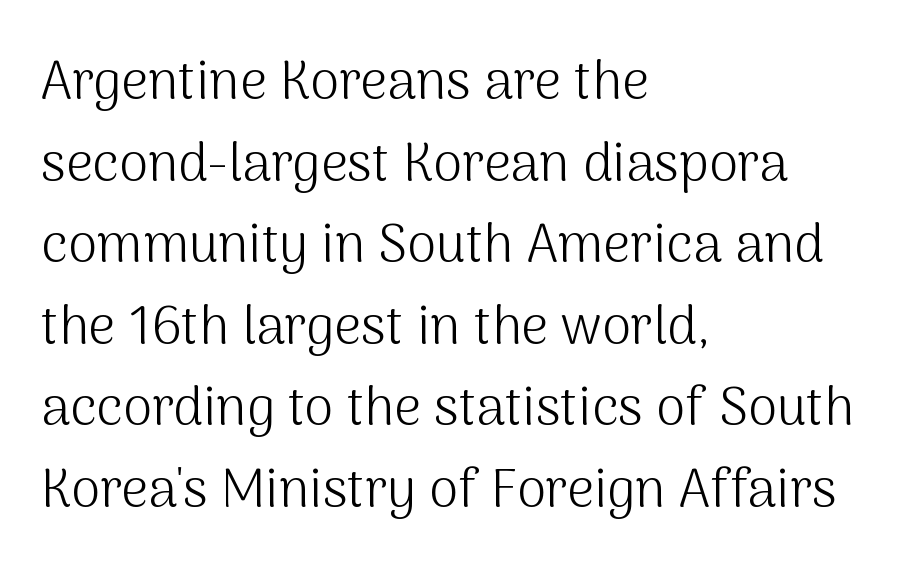
Q: Is the text bold? A: No.
Q: Is the text italic (slanted)? A: No, it is upright.
Q: Is the typeface a serif or a sans-serif typeface? A: Sans-serif.
Q: Is the text underlined? A: No.
Q: How is the paragraph aligned? A: Left-aligned.
Q: Is the spacing between letters normal or unusually wide? A: Normal.
Q: Is the spacing between lines tight, normal or loose? A: Normal.
Q: Width (condensed, normal, or wide)? A: Normal.
Q: Stroke contrast? A: Medium.
Q: x-height? A: Medium.
Q: Monospaced? A: No.
